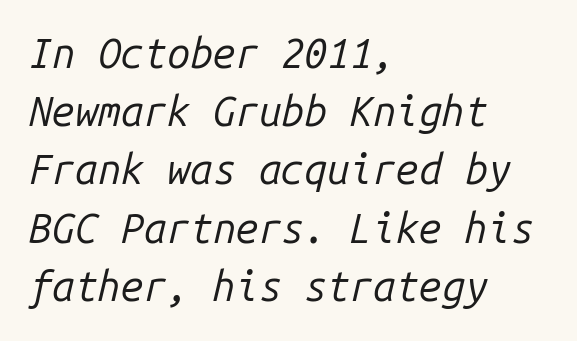
{"italic": "yes", "lean": "right", "slant_degrees": 14, "bold": "no", "weight": "regular", "width": "normal", "stroke_contrast": "low", "x_height": "medium", "monospaced": "yes", "underline": "no", "align": "left", "line_spacing": "normal", "line_spacing_ratio": 1.42, "letter_spacing": "normal", "letter_spacing_em": 0.0, "glyph_px": 41}
